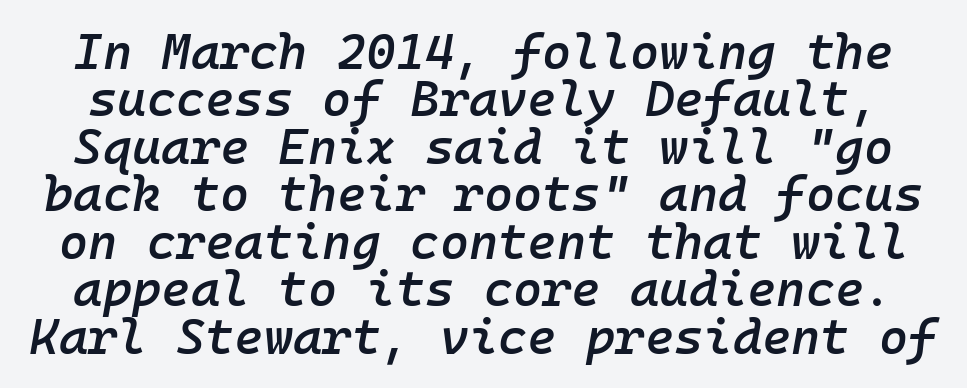
{"italic": "yes", "lean": "right", "slant_degrees": 10, "bold": "semi", "weight": "semibold", "width": "normal", "stroke_contrast": "low", "x_height": "medium", "monospaced": "yes", "underline": "no", "line_spacing": "tight", "line_spacing_ratio": 0.95, "letter_spacing": "normal", "letter_spacing_em": 0.0, "glyph_px": 50}
